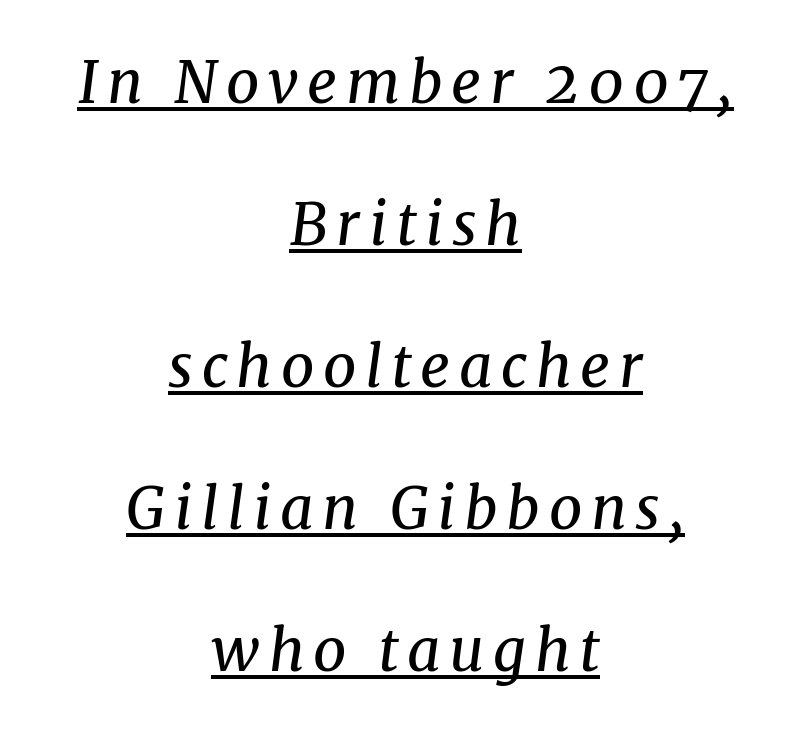
The type family on display is of the serif kind. A typographer would call this underscored text. The leading is generous, giving the passage an open texture. These lines are rendered in a variable-pitch font. The glyphs look as if they've been sheared to an angle. A quiet, ordinary-to-light weight characterises the typeface.
